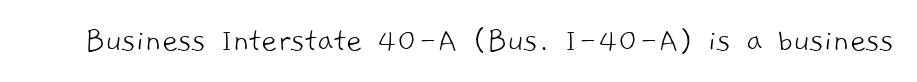
Stroke mass is kept to a normal reading level or below. Nobody touched the tracking dial on this one. Each letter keeps its own natural width here, so spacing adapts to shape. Plain, unruled lines of type. Font category for this specimen: sans-serif.
